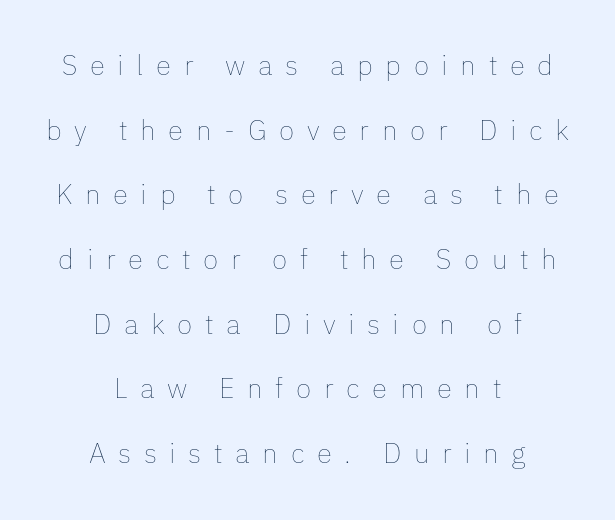
The image shows 28 px thin type, upright; set centered, loose line spacing (2.31x), unusually wide letter spacing (+0.45 em), not underlined; low stroke contrast and a medium x-height.
